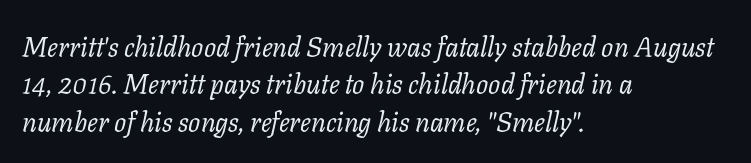
{"italic": "yes", "lean": "right", "slant_degrees": 11, "bold": "no", "underline": "no", "align": "left", "line_spacing": "normal", "line_spacing_ratio": 1.38, "letter_spacing": "normal", "letter_spacing_em": 0.0, "glyph_px": 27}
